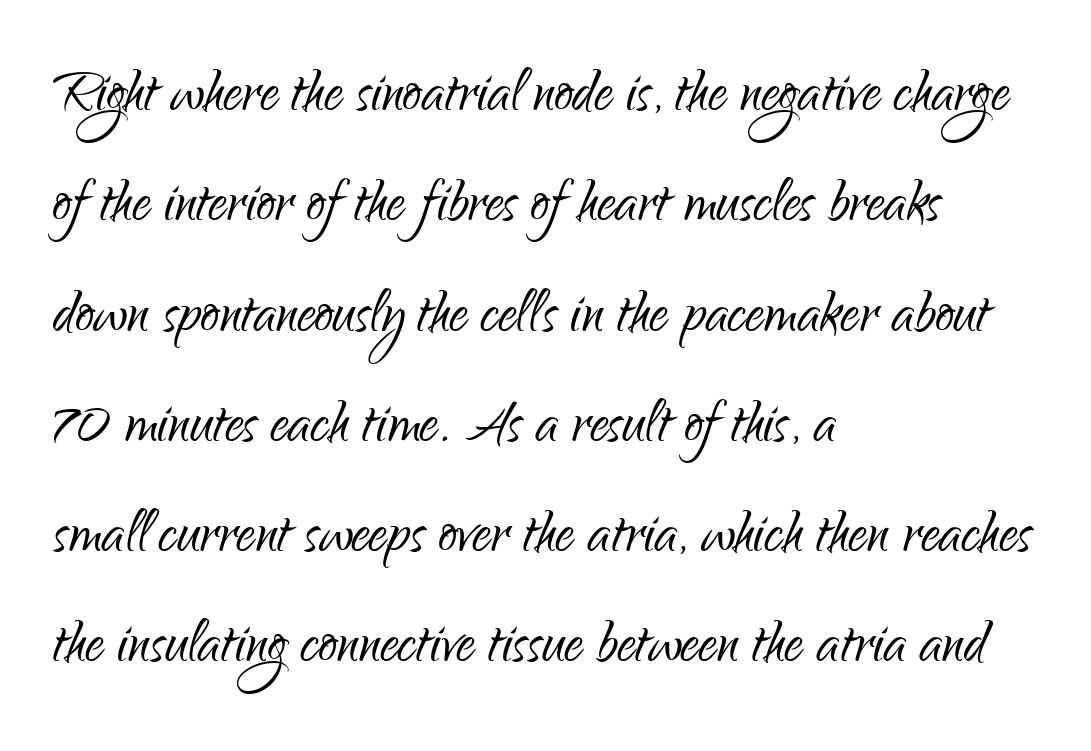
The image shows 74 px light, condensed sans-serif type; set left-aligned, normal line spacing (1.49x), normal letter spacing, not underlined; low stroke contrast and a small x-height.
